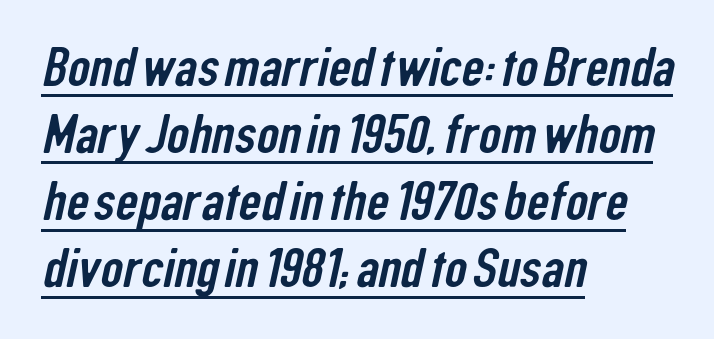
No feet cap the strokes, marking this as sans-serif type. Layout note: lines flush left. Inter-character spacing is left at the font's built-in metrics. Descenders here cross a horizontal rule under the line. The letters advance in unequal steps, a hallmark of proportional type.
